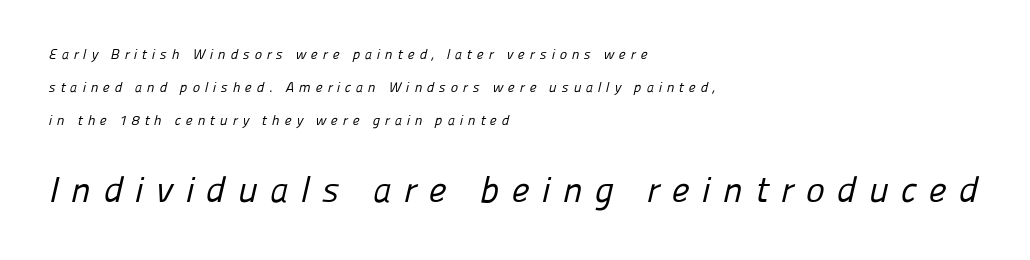
The string is rendered with underlining switched off. A typesetter would call this heavily tracked-out type. No extra ink here — the face is not bold. Each new line begins a long way beneath the previous one. If you squint, the bottom block still reads clearly — it's the larger of the two. Layout note: lines flush left.
